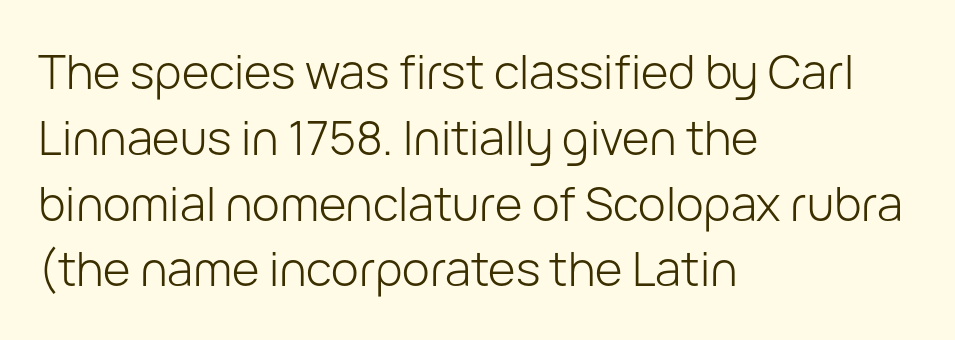
The image shows 47 px light sans-serif type, upright; set left-aligned, normal line spacing (1.4x), normal letter spacing, not underlined; low stroke contrast and a medium x-height.
